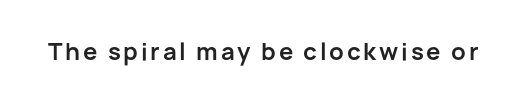
{"italic": "no", "bold": "yes", "underline": "no", "glyph_px": 23}
